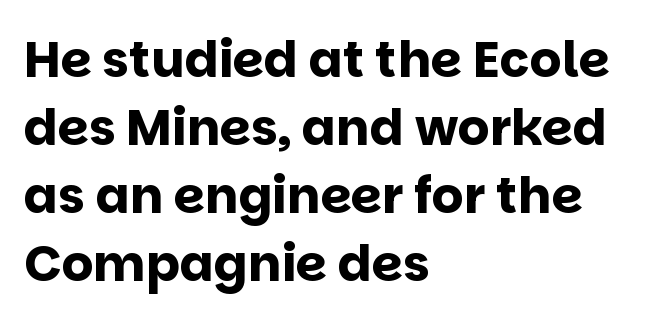
{"serif": "no", "italic": "no", "bold": "yes", "weight": "bold", "width": "normal", "stroke_contrast": "low", "x_height": "large", "monospaced": "no", "underline": "no", "align": "left", "line_spacing": "normal", "line_spacing_ratio": 1.36, "letter_spacing": "normal", "letter_spacing_em": 0.0, "glyph_px": 50}
